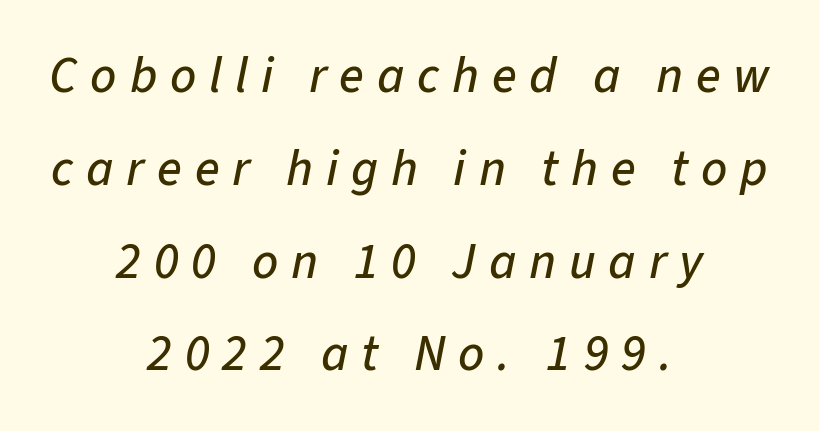
The image shows 51 px text type, italic (leaning right); set centered, line spacing 1.82x, unusually wide letter spacing (+0.25 em), not underlined; low stroke contrast and a medium x-height.
